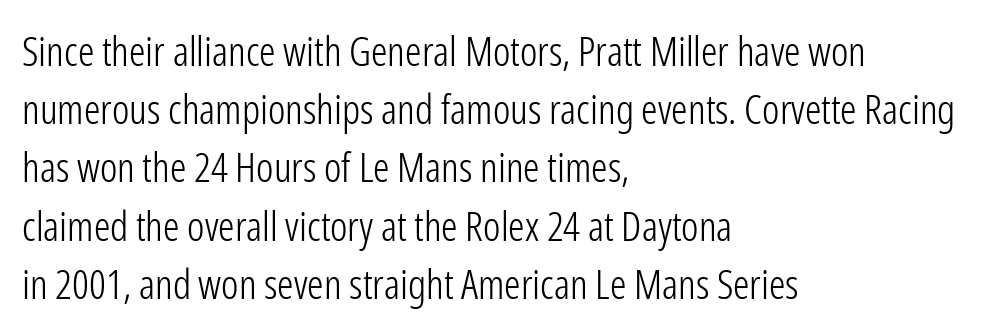
Unlike italic type, these characters show no tilt at all. The horizontal fit of the characters is conventional and even. Heft: none added — not bold. This sample uses a sans-serif face. One-word summary of the alignment: left.
